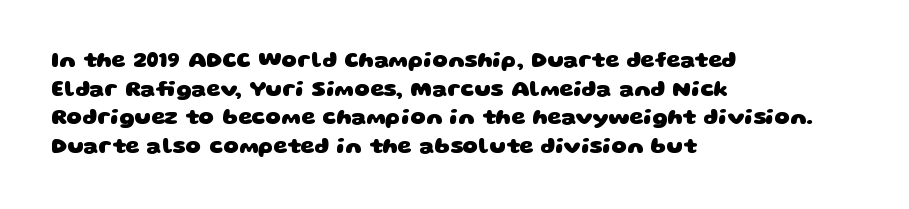
Rule under the text: the space is simply empty. Compared with typical paragraphs, the rows here are spaced about the same. Typographic density is high because the face is bold. This sample is left-justified, so line endings fall wherever the words run out.
